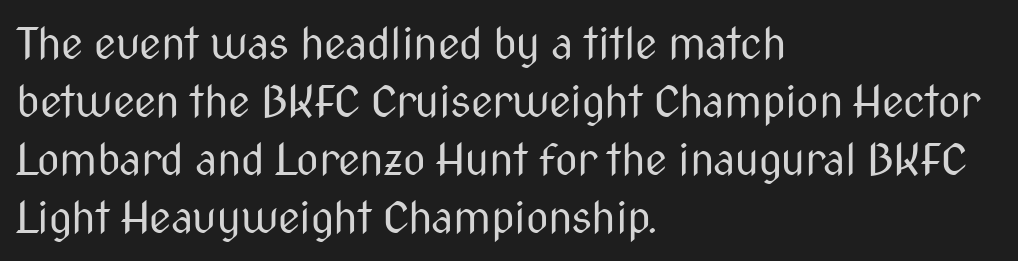
Heft: none added — not bold. A typesetter would call this zero additional tracking. Descender tails drop into unmarked territory. These lines were composed using upright roman letters. The lines in this sample share a left origin and differ only in where they stop.
